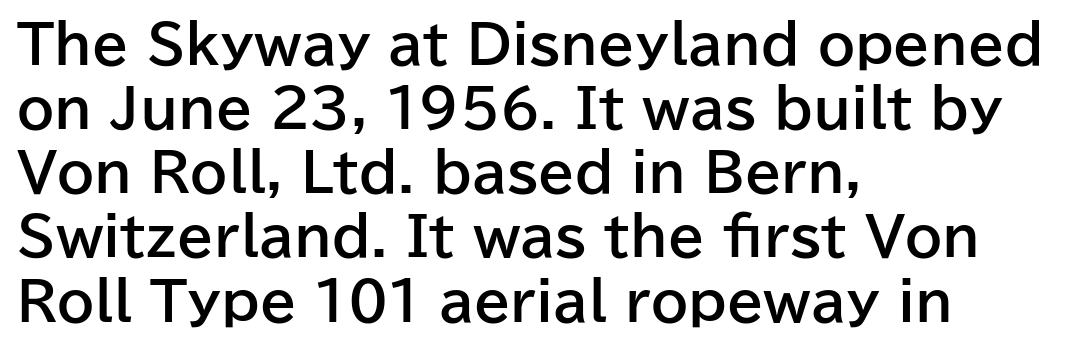
The image shows 53 px bold sans-serif type, upright; set left-aligned, line spacing 1.21x, normal letter spacing, not underlined; low stroke contrast and a medium x-height.
